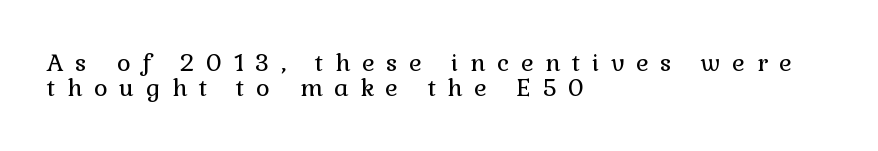
What's the leading like? Squeezed, with rows nearly overlapping. Ink coverage per letter is moderate at most. The space beneath each line is pristine and unruled. Each line starts at the same left margin while the right side varies. The axis of the letterforms is exactly vertical. Substantial extra tracking has been applied to these lines.
